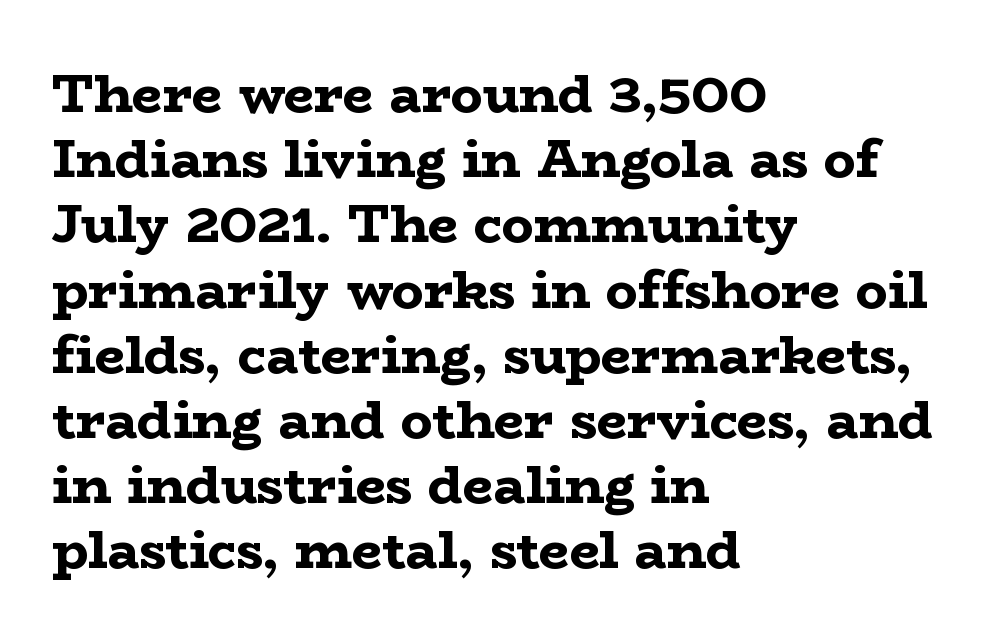
Q: Is the text bold? A: Yes.
Q: Is the text italic (slanted)? A: No, it is upright.
Q: Is the typeface a serif or a sans-serif typeface? A: Serif.
Q: Is the text underlined? A: No.
Q: How is the paragraph aligned? A: Left-aligned.
Q: Is the spacing between letters normal or unusually wide? A: Normal.
Q: Width (condensed, normal, or wide)? A: Wide.
Q: Stroke contrast? A: Low.
Q: x-height? A: Medium.
Q: Monospaced? A: No.
